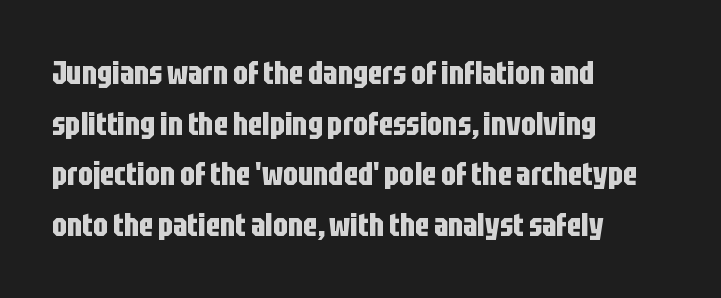
The characters look thick and weighty, a clear bold. The type is set solid horizontally, with unmodified tracking. If you measured baseline to baseline, you'd find a middling distance. Casual observation: everything's shoved over to the left. Classification — sans serif. Posture: upright roman.
